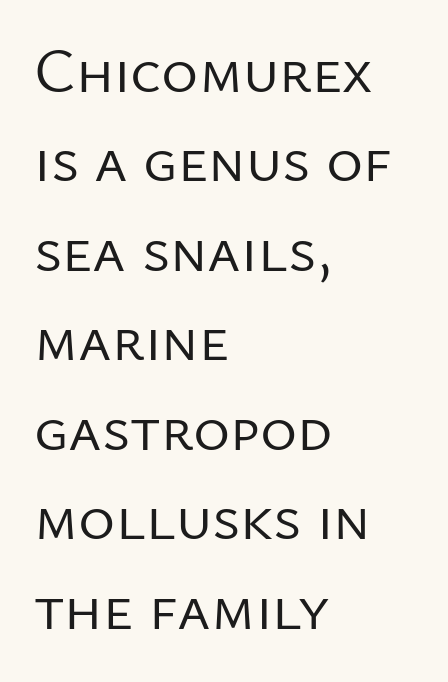
Q: Is the text bold? A: No.
Q: Is the text italic (slanted)? A: No, it is upright.
Q: Is the typeface a serif or a sans-serif typeface? A: Sans-serif.
Q: Is the text underlined? A: No.
Q: How is the paragraph aligned? A: Left-aligned.
Q: Is the spacing between letters normal or unusually wide? A: Normal.
Q: Is the spacing between lines tight, normal or loose? A: Normal.
Q: Width (condensed, normal, or wide)? A: Normal.
Q: Stroke contrast? A: Low.
Q: x-height? A: Medium.
Q: Monospaced? A: No.
